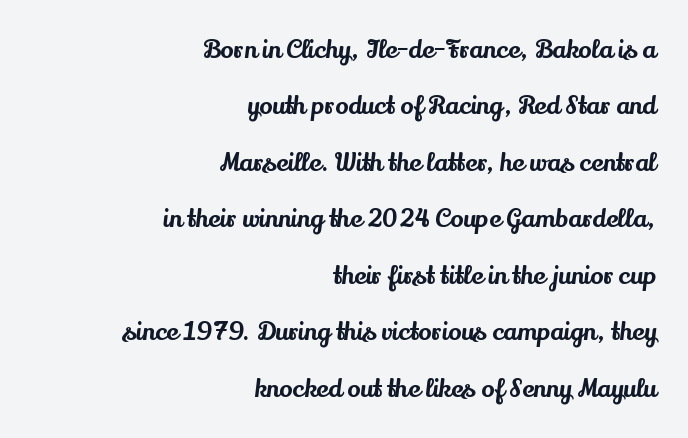
The letterforms sit shoulder to shoulder at normal distance. The rendering uses a large line-height, opening up the rows. Horizontal alignment here is rightward, an uncommon choice for prose. A clean baseline with only descenders dipping below it.
